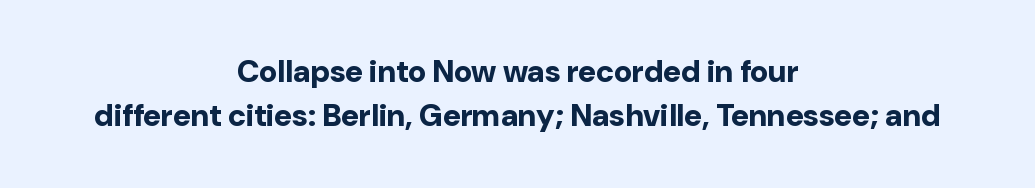
Q: Is the text bold? A: Yes.
Q: Is the text italic (slanted)? A: No, it is upright.
Q: Is the typeface a serif or a sans-serif typeface? A: Sans-serif.
Q: Is the text underlined? A: No.
Q: How is the paragraph aligned? A: Centered.
Q: Is the spacing between letters normal or unusually wide? A: Normal.
Q: Is the spacing between lines tight, normal or loose? A: Normal.
Q: Width (condensed, normal, or wide)? A: Normal.
Q: Stroke contrast? A: Low.
Q: x-height? A: Medium.
Q: Monospaced? A: No.
